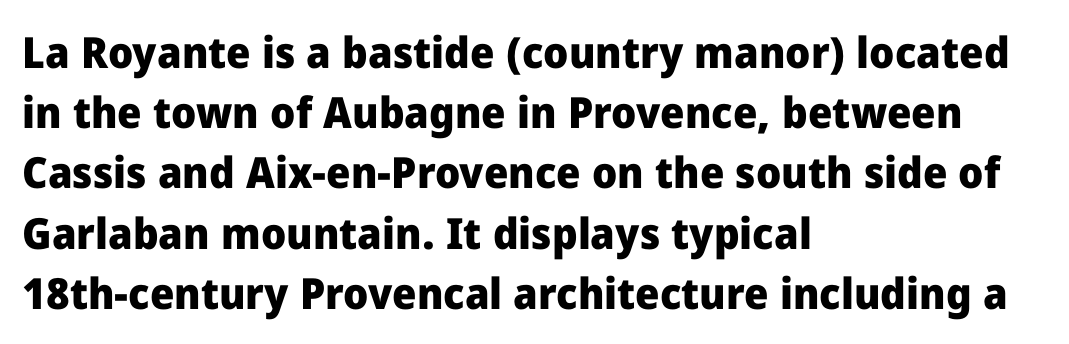
The image shows 43 px heavy sans-serif type, upright; set left-aligned, normal line spacing (1.4x), normal letter spacing, not underlined; low stroke contrast and a medium x-height.
